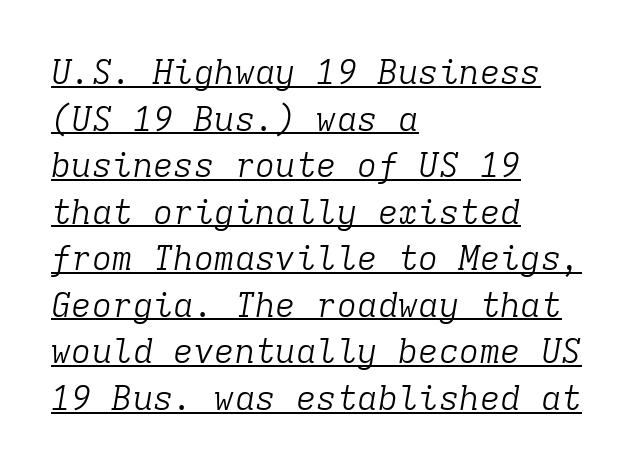
Does extra space separate the letters? No, they use regular spacing. The typesetting does not lean heavy: it is not bold. Whoever set this chose a conventional vertical rhythm. Font category for this specimen: serif. These lines are rendered in a fixed-pitch font.
